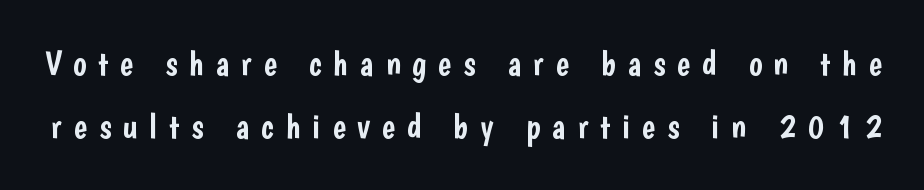
Q: Is the text italic (slanted)? A: No, it is upright.
Q: Is the typeface a serif or a sans-serif typeface? A: Sans-serif.
Q: Is the text underlined? A: No.
Q: Is the spacing between letters normal or unusually wide? A: Unusually wide.
Q: Width (condensed, normal, or wide)? A: Condensed.
Q: Stroke contrast? A: Low.
Q: x-height? A: Medium.
Q: Monospaced? A: No.
